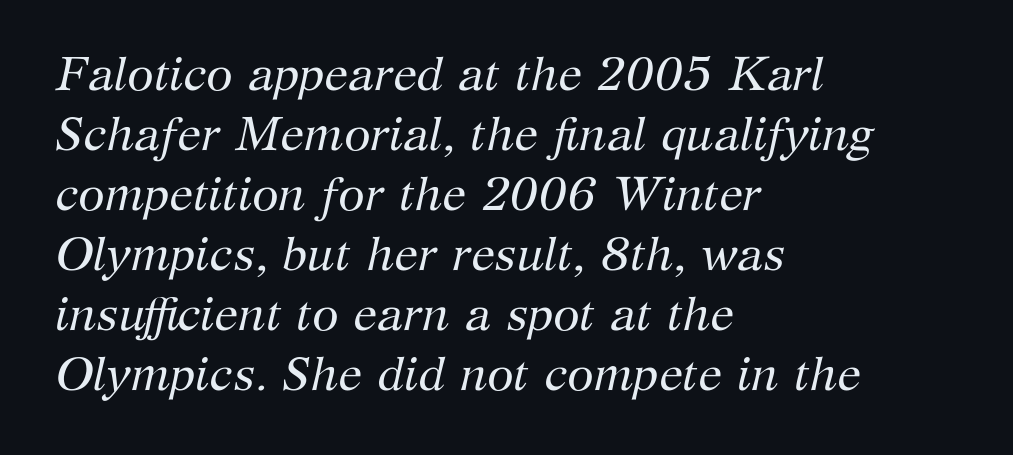
Q: Is the text bold? A: No.
Q: Is the text italic (slanted)? A: Yes, it leans right by about 12 degrees.
Q: Is the typeface a serif or a sans-serif typeface? A: Serif.
Q: Is the text underlined? A: No.
Q: How is the paragraph aligned? A: Left-aligned.
Q: Is the spacing between letters normal or unusually wide? A: Normal.
Q: Is the spacing between lines tight, normal or loose? A: Normal.
Q: Width (condensed, normal, or wide)? A: Normal.
Q: Stroke contrast? A: Medium.
Q: x-height? A: Medium.
Q: Monospaced? A: No.
